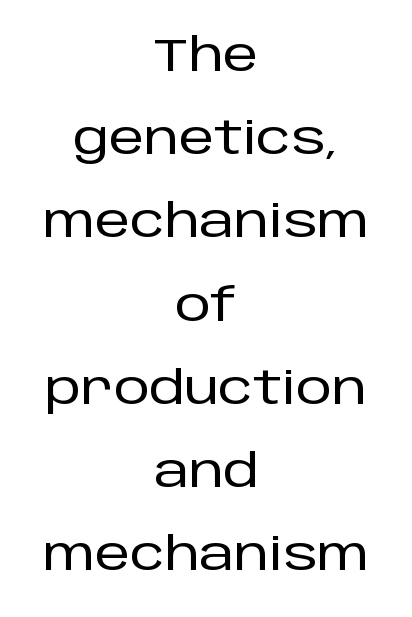
The image shows 45 px sans-serif type, upright; set centered, line spacing 1.85x, normal letter spacing, not underlined; low stroke contrast and a large x-height.
